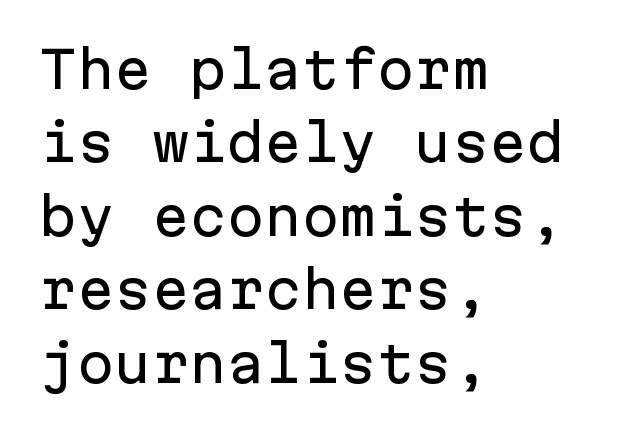
Q: Is the text italic (slanted)? A: No, it is upright.
Q: Is the typeface a serif or a sans-serif typeface? A: Sans-serif.
Q: Is the text underlined? A: No.
Q: How is the paragraph aligned? A: Left-aligned.
Q: Is the spacing between letters normal or unusually wide? A: Normal.
Q: Is the spacing between lines tight, normal or loose? A: Normal.
Q: Width (condensed, normal, or wide)? A: Normal.
Q: Stroke contrast? A: Low.
Q: x-height? A: Medium.
Q: Monospaced? A: Yes.
